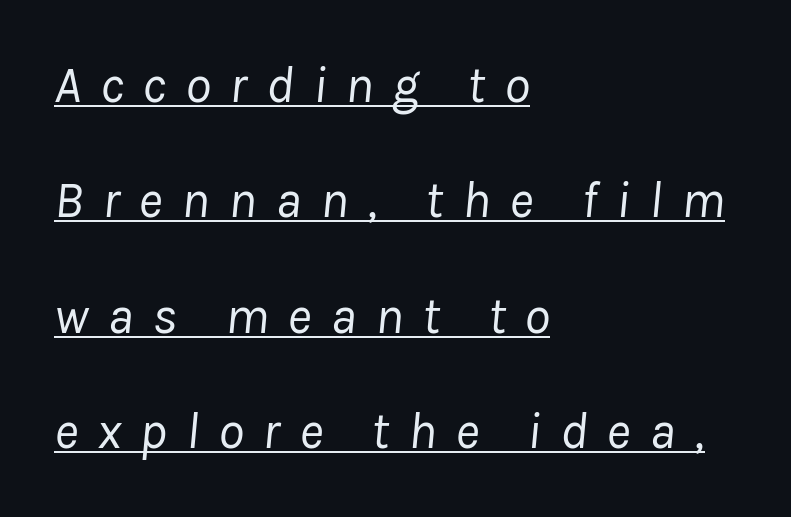
{"italic": "yes", "lean": "right", "slant_degrees": 8, "bold": "no", "weight": "regular", "width": "normal", "stroke_contrast": "low", "x_height": "medium", "monospaced": "no", "underline": "yes", "align": "left", "line_spacing": "loose", "line_spacing_ratio": 2.22, "letter_spacing": "wide", "letter_spacing_em": 0.36, "glyph_px": 52}
